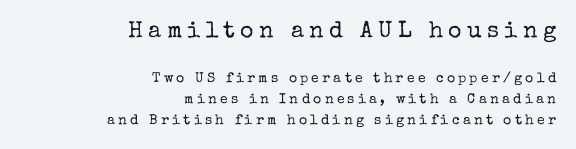
The image shows 23 px text type, upright; set right-aligned, normal line spacing (1.48x), unusually wide letter spacing (+0.23 em), not underlined; the first (top) block is 1.64x larger.
